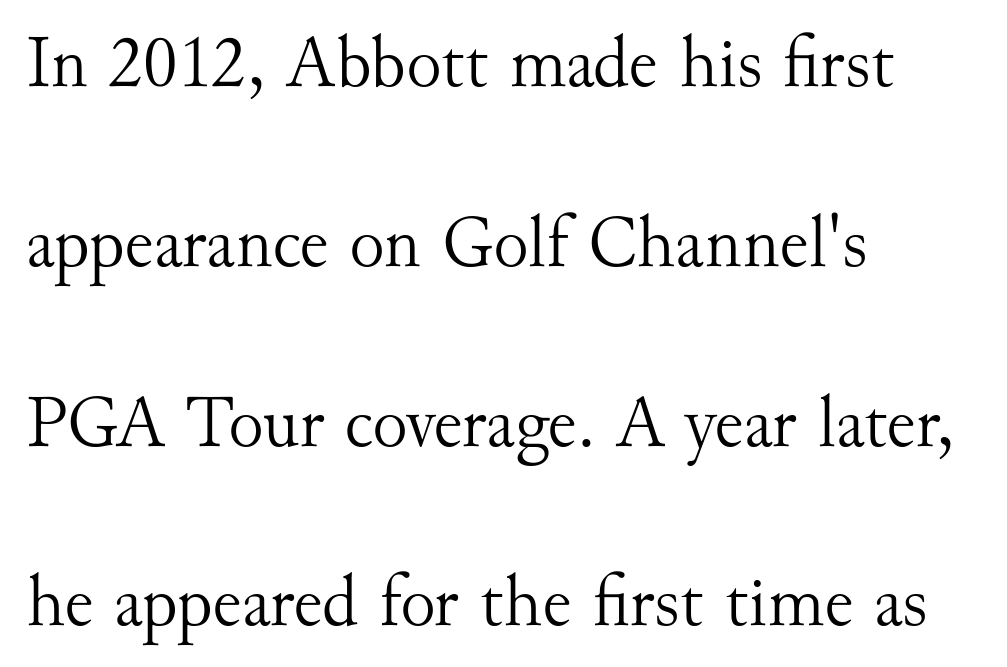
{"serif": "yes", "italic": "no", "bold": "no", "weight": "light", "width": "normal", "stroke_contrast": "medium", "x_height": "small", "monospaced": "no", "underline": "no", "align": "left", "line_spacing": "loose", "line_spacing_ratio": 2.43, "letter_spacing": "normal", "letter_spacing_em": 0.0, "glyph_px": 74}
